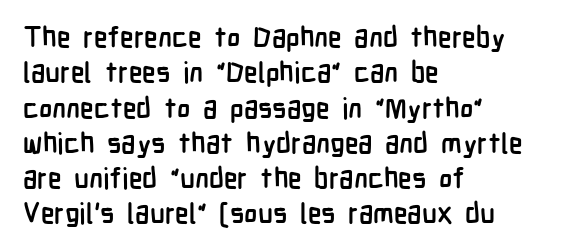
The axis of the letterforms is exactly vertical. The passage shown stacks its lines at a standard gap. Looks like regular typesetting: each glyph gets only the width it needs. Beneath every word, the page is bare.
